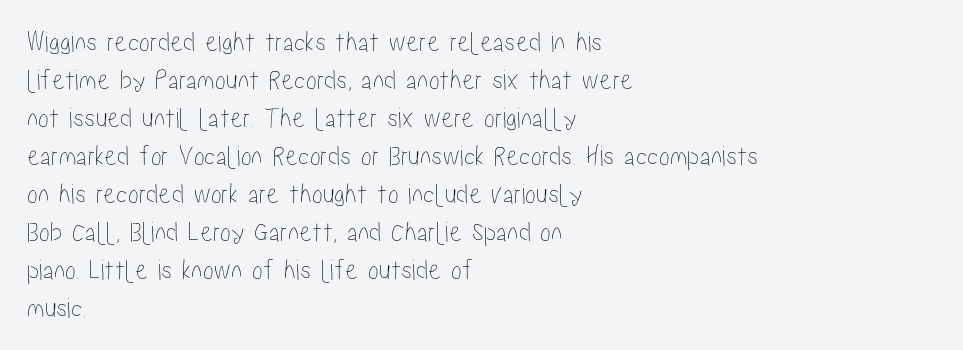
Plain, unruled lines of type. In terms of letterspacing, this is plain default setting. If you measured baseline to baseline, you'd find a middling distance. A typesetter would mark this as roman, not italic. A typesetter would call this proportional, since set widths differ per character. Compared with a centered layout, this one pins lines to the left instead.
